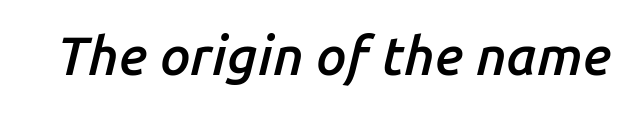
Letter spacing: default. You can tell it's italic because the verticals aren't actually vertical. Think of a printed novel: that variable character pitch is what you see here. Each glyph is drawn with semibold strokes, heavier than normal yet not fully bold.
